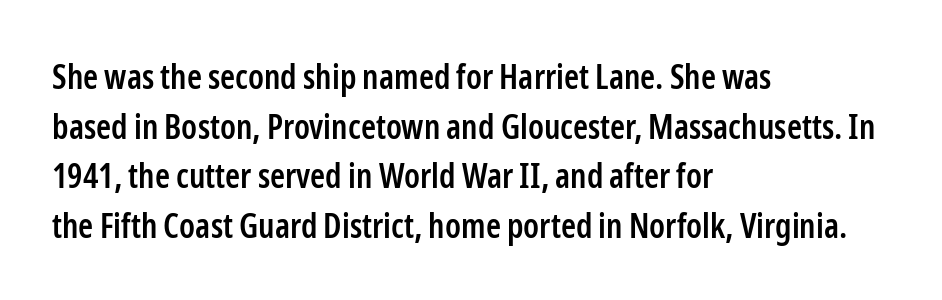
Q: Is the text bold? A: Semi-bold.
Q: Is the text italic (slanted)? A: No, it is upright.
Q: Is the typeface a serif or a sans-serif typeface? A: Sans-serif.
Q: Is the text underlined? A: No.
Q: How is the paragraph aligned? A: Left-aligned.
Q: Is the spacing between letters normal or unusually wide? A: Normal.
Q: Is the spacing between lines tight, normal or loose? A: Normal.
Q: Width (condensed, normal, or wide)? A: Condensed.
Q: Stroke contrast? A: Low.
Q: x-height? A: Medium.
Q: Monospaced? A: No.
